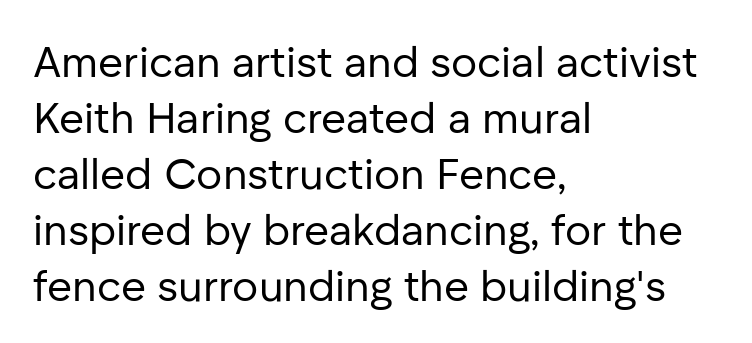
The words here are not underlined. A typesetter would mark this as roman, not italic. The letters sit at their default tracking, neither squeezed nor spread. Typeset ragged right — the left edge is the straight one. The letters advance in unequal steps, a hallmark of proportional type. Font category for this specimen: sans-serif.
